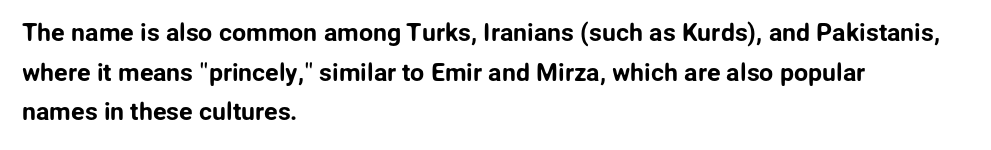
Q: Is the text italic (slanted)? A: No, it is upright.
Q: Is the text underlined? A: No.
Q: How is the paragraph aligned? A: Left-aligned.
Q: Is the spacing between letters normal or unusually wide? A: Normal.
Q: Is the spacing between lines tight, normal or loose? A: Normal.
